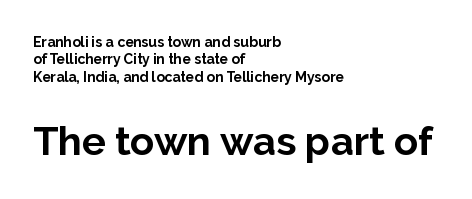
{"serif": "no", "italic": "no", "bold": "yes", "weight": "bold", "width": "normal", "stroke_contrast": "low", "x_height": "medium", "monospaced": "no", "underline": "no", "align": "left", "line_spacing_ratio": 1.24, "letter_spacing": "normal", "letter_spacing_em": 0.0, "larger_block": "second", "size_ratio": 2.86, "glyph_px": 40}
